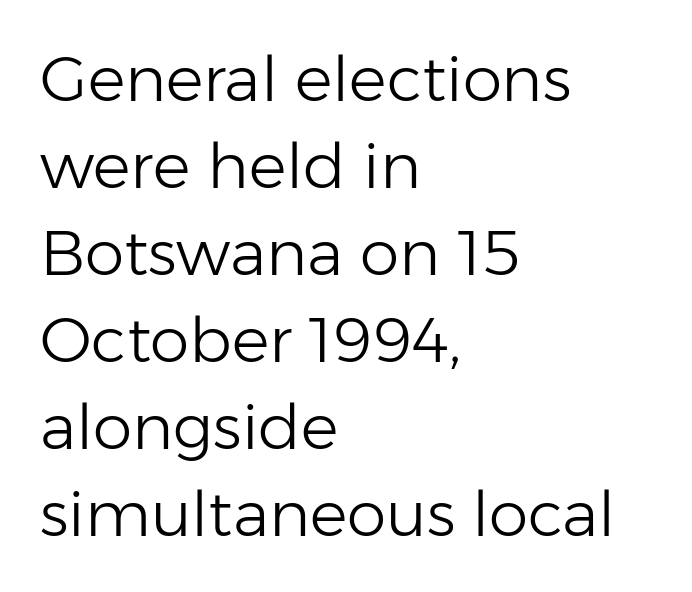
The image shows 63 px light sans-serif type, upright; set left-aligned, normal line spacing (1.38x), normal letter spacing, not underlined; low stroke contrast and a medium x-height.
